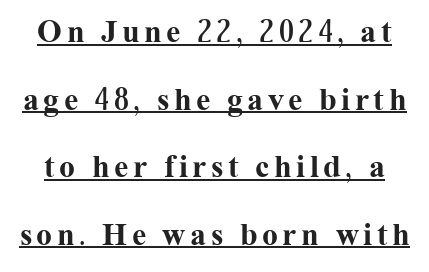
Q: Is the text bold? A: Yes.
Q: Is the text italic (slanted)? A: No, it is upright.
Q: Is the typeface a serif or a sans-serif typeface? A: Serif.
Q: Is the text underlined? A: Yes.
Q: Is the spacing between lines tight, normal or loose? A: Loose.
Q: Width (condensed, normal, or wide)? A: Normal.
Q: Stroke contrast? A: Medium.
Q: x-height? A: Medium.
Q: Monospaced? A: No.
